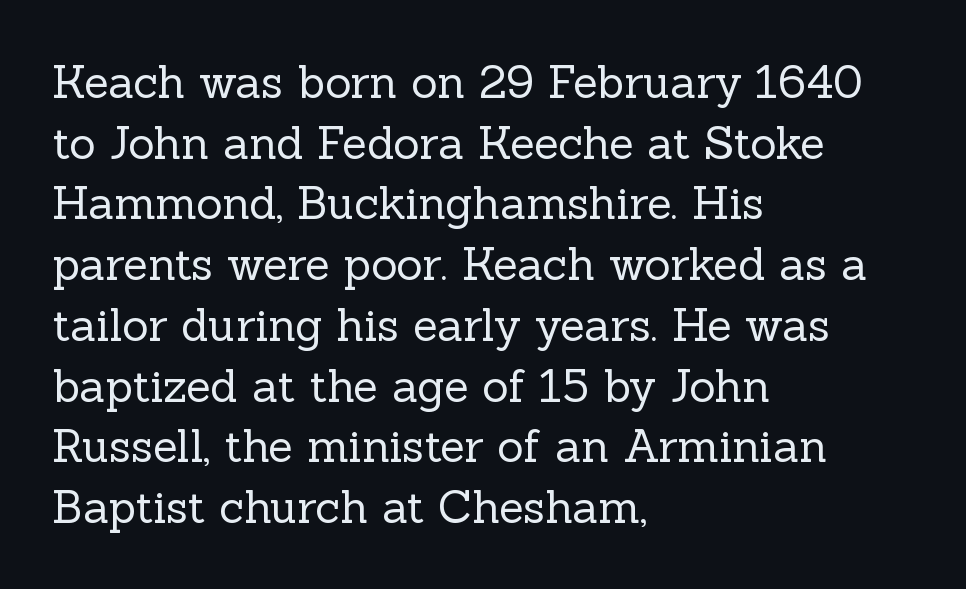
The image shows 45 px regular-weight serif type, upright; set left-aligned, normal line spacing (1.35x), normal letter spacing, not underlined; a medium x-height.
